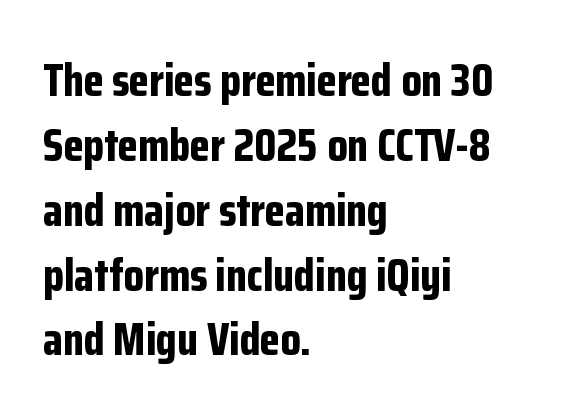
Q: Is the text bold? A: Yes.
Q: Is the text italic (slanted)? A: No, it is upright.
Q: Is the typeface a serif or a sans-serif typeface? A: Sans-serif.
Q: Is the text underlined? A: No.
Q: How is the paragraph aligned? A: Left-aligned.
Q: Is the spacing between letters normal or unusually wide? A: Normal.
Q: Is the spacing between lines tight, normal or loose? A: Normal.
Q: Width (condensed, normal, or wide)? A: Condensed.
Q: Stroke contrast? A: Low.
Q: x-height? A: Medium.
Q: Monospaced? A: No.
